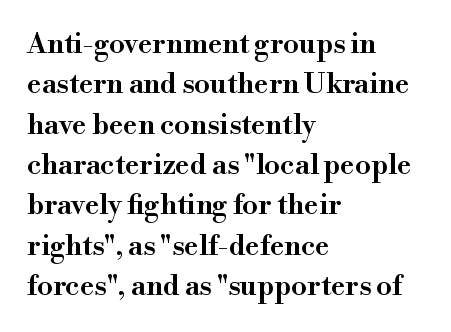
The image shows 28 px semibold serif type, upright; set left-aligned, normal line spacing (1.44x), normal letter spacing, not underlined; high stroke contrast and a small x-height.
